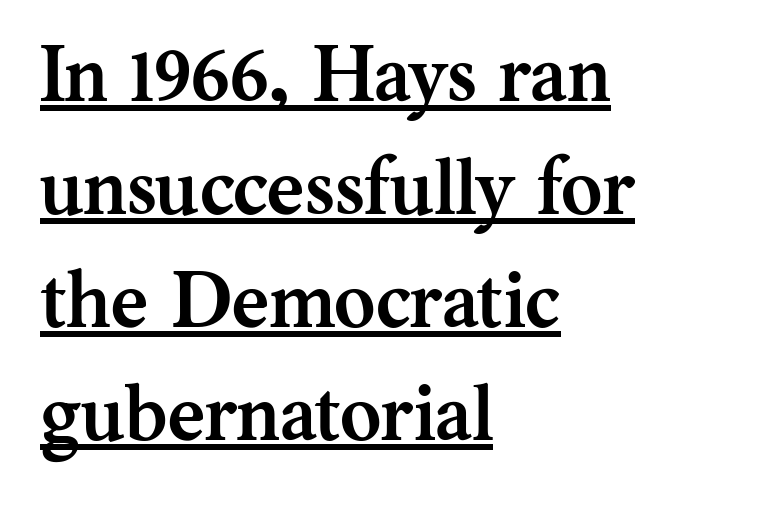
Q: Is the text bold? A: Yes.
Q: Is the text italic (slanted)? A: No, it is upright.
Q: Is the typeface a serif or a sans-serif typeface? A: Serif.
Q: Is the text underlined? A: Yes.
Q: How is the paragraph aligned? A: Left-aligned.
Q: Is the spacing between letters normal or unusually wide? A: Normal.
Q: Is the spacing between lines tight, normal or loose? A: Normal.
Q: Width (condensed, normal, or wide)? A: Normal.
Q: Stroke contrast? A: Medium.
Q: x-height? A: Medium.
Q: Monospaced? A: No.
